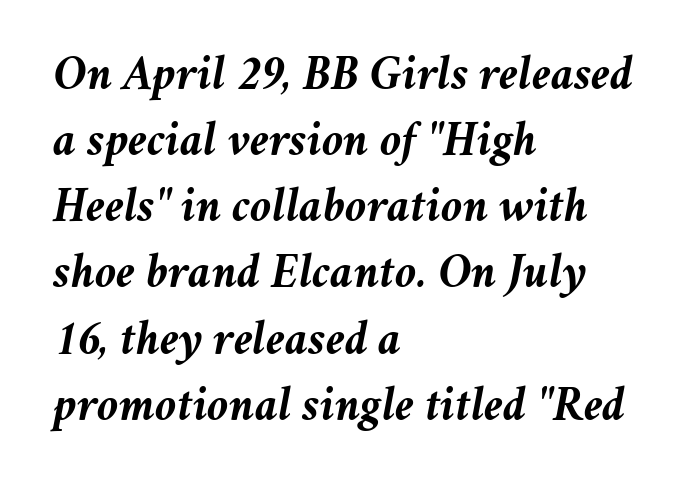
{"italic": "yes", "lean": "right", "slant_degrees": 11, "bold": "yes", "weight": "semibold", "width": "normal", "stroke_contrast": "medium", "x_height": "medium", "monospaced": "no", "underline": "no", "align": "left", "line_spacing": "normal", "line_spacing_ratio": 1.35, "letter_spacing": "normal", "letter_spacing_em": 0.0, "glyph_px": 49}
